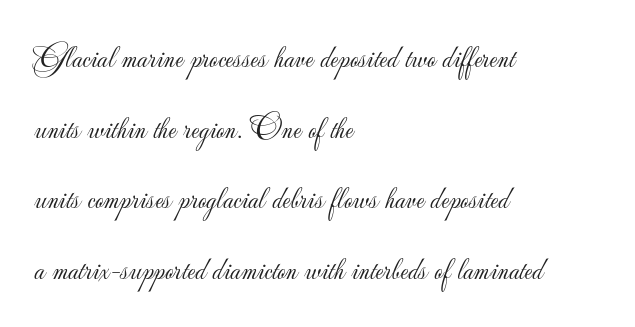
The image shows 33 px light sans-serif type; set left-aligned, loose line spacing (2.14x), normal letter spacing, not underlined; low stroke contrast and a small x-height.
